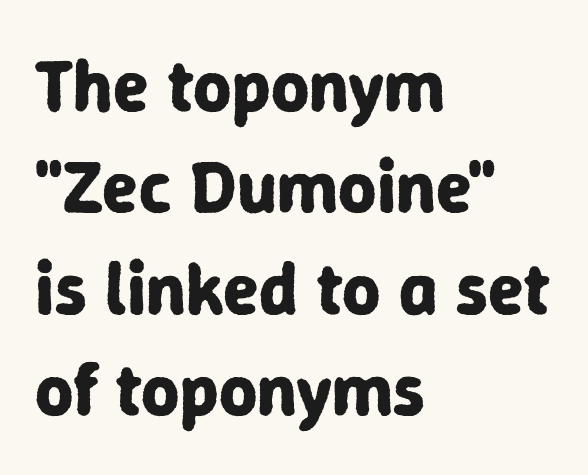
{"serif": "no", "italic": "no", "bold": "yes", "weight": "bold", "width": "normal", "stroke_contrast": "low", "x_height": "medium", "monospaced": "no", "underline": "no", "align": "left", "line_spacing": "normal", "line_spacing_ratio": 1.37, "letter_spacing": "normal", "letter_spacing_em": 0.0, "glyph_px": 74}
